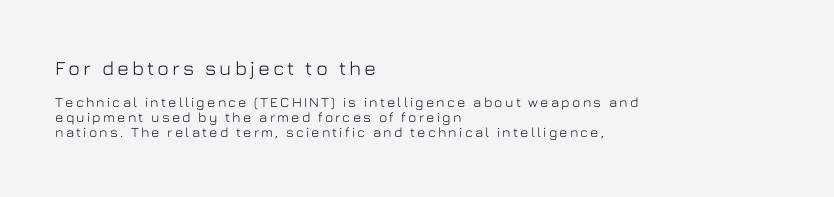
The image shows 20 px text type, upright; set left-aligned, tight line spacing (1.09x), not underlined; the first (top) block is 1.43x larger.
